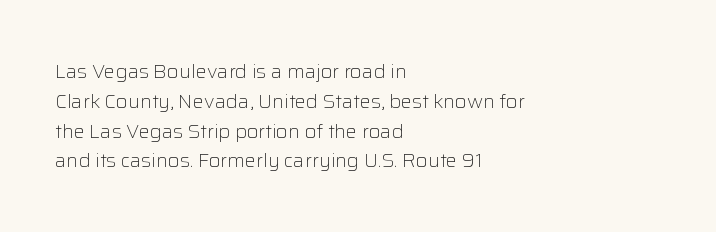
Rule under the text: the space is simply empty. Upright lettering throughout. This rendering leaves character spacing at its baseline value. If you drew a ruler down the left edge, every line would touch it. Is there much room between lines? A standard amount, neither cramped nor airy. This reads as an unemphasized weight, regular at the heaviest.
